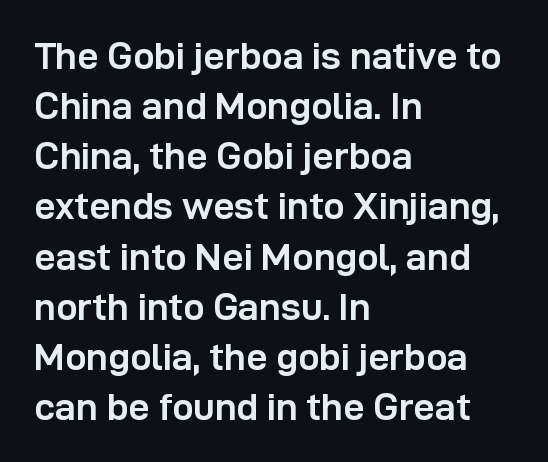
{"serif": "no", "italic": "no", "bold": "yes", "weight": "semibold", "width": "normal", "stroke_contrast": "low", "x_height": "medium", "monospaced": "no", "underline": "no", "align": "left", "line_spacing": "normal", "line_spacing_ratio": 1.32, "letter_spacing": "normal", "letter_spacing_em": 0.0, "glyph_px": 38}
